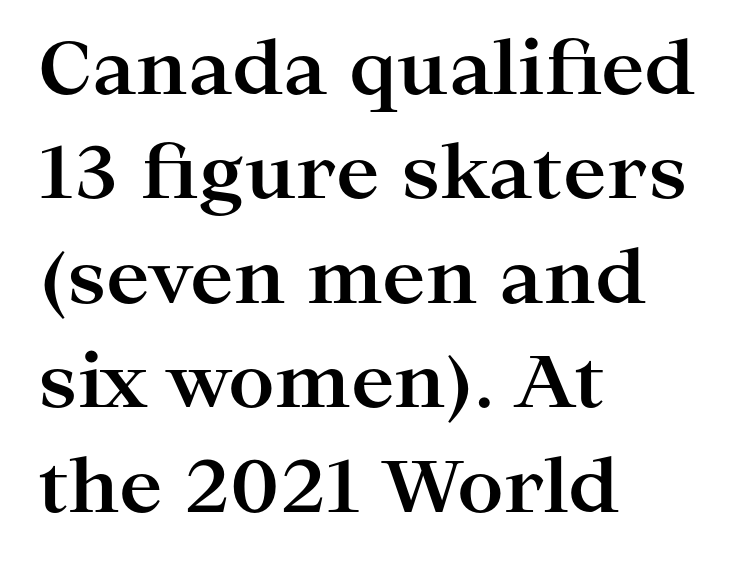
Q: Is the text bold? A: Yes.
Q: Is the text italic (slanted)? A: No, it is upright.
Q: Is the typeface a serif or a sans-serif typeface? A: Serif.
Q: Is the text underlined? A: No.
Q: How is the paragraph aligned? A: Left-aligned.
Q: Is the spacing between letters normal or unusually wide? A: Normal.
Q: Is the spacing between lines tight, normal or loose? A: Normal.
Q: Width (condensed, normal, or wide)? A: Wide.
Q: Stroke contrast? A: High.
Q: x-height? A: Medium.
Q: Monospaced? A: No.
